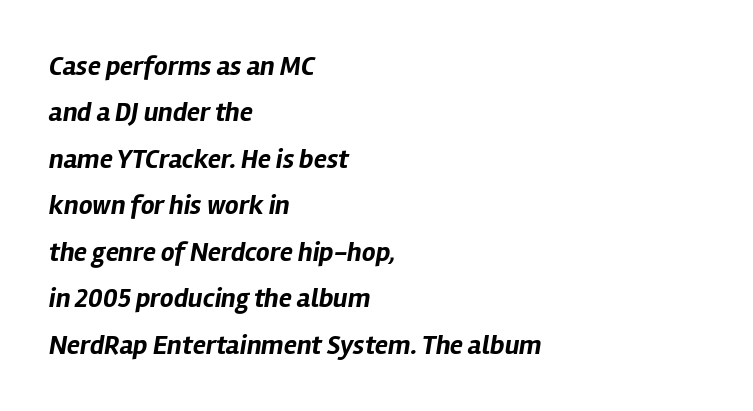
{"italic": "yes", "lean": "right", "slant_degrees": 12, "bold": "yes", "underline": "no", "align": "left", "line_spacing_ratio": 1.72, "letter_spacing": "normal", "letter_spacing_em": 0.0, "glyph_px": 27}
